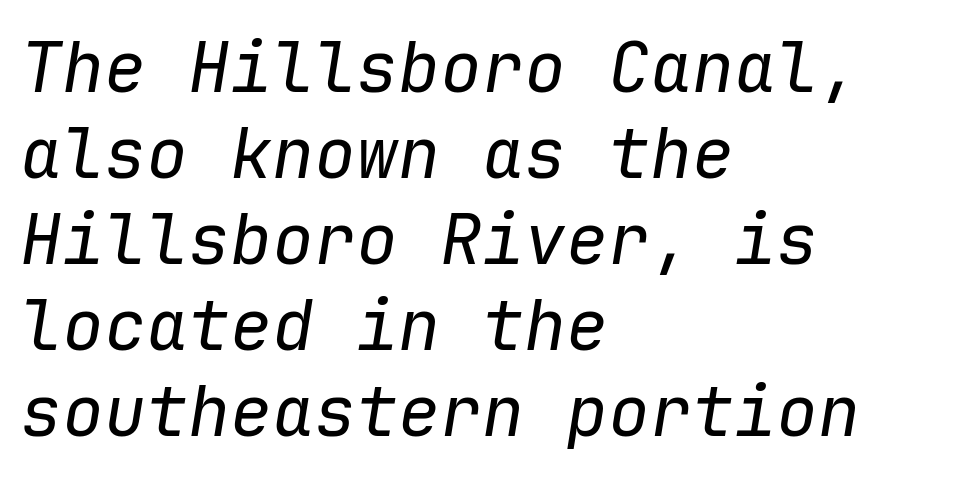
The letters are slanted; this is an italic face. These lines stack with their left ends in a neat column. The typesetting does not lean heavy: it is not bold. The specimen omits any rule beneath the text block's lines.
